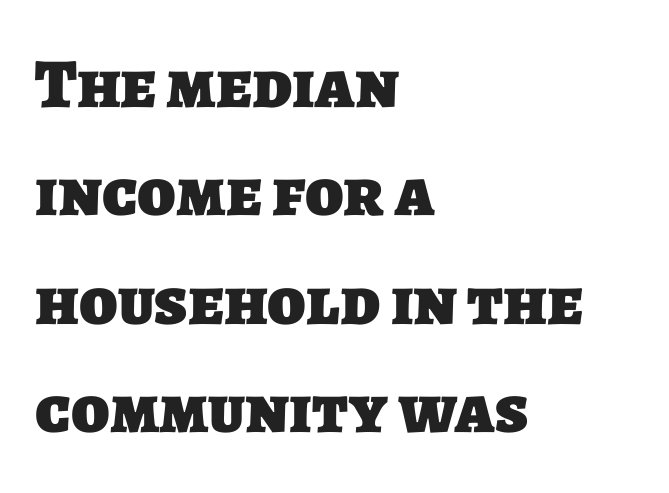
Q: Is the text bold? A: Yes.
Q: Is the typeface a serif or a sans-serif typeface? A: Sans-serif.
Q: Is the text underlined? A: No.
Q: How is the paragraph aligned? A: Left-aligned.
Q: Is the spacing between letters normal or unusually wide? A: Normal.
Q: Is the spacing between lines tight, normal or loose? A: Normal.
Q: Width (condensed, normal, or wide)? A: Normal.
Q: Stroke contrast? A: Low.
Q: x-height? A: Large.
Q: Monospaced? A: No.
